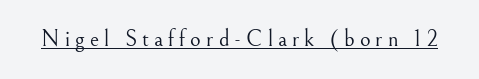
{"italic": "no", "bold": "no", "underline": "yes", "letter_spacing": "wide", "letter_spacing_em": 0.22, "glyph_px": 23}
